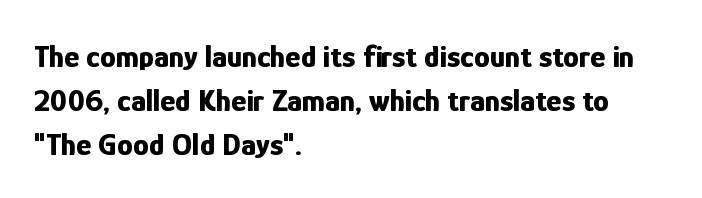
Q: Is the text bold? A: Yes.
Q: Is the text italic (slanted)? A: No, it is upright.
Q: Is the typeface a serif or a sans-serif typeface? A: Sans-serif.
Q: Is the text underlined? A: No.
Q: How is the paragraph aligned? A: Left-aligned.
Q: Is the spacing between letters normal or unusually wide? A: Normal.
Q: Is the spacing between lines tight, normal or loose? A: Normal.
Q: Width (condensed, normal, or wide)? A: Condensed.
Q: Stroke contrast? A: Low.
Q: x-height? A: Medium.
Q: Monospaced? A: No.
